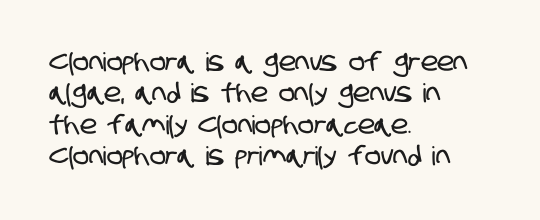
The paragraph shown leans on its left margin. The glyphs are unaccompanied by any horizontal stroke below them. Words appear dense and cohesive because spacing is normal.
